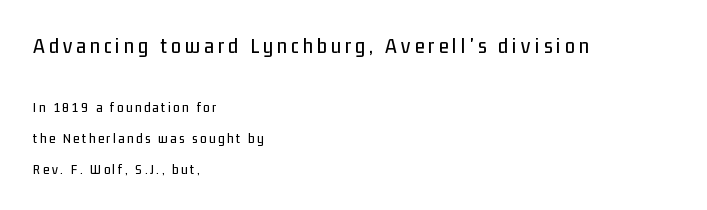
The designer gave the opening block more size than the closing block. Bare-footed words on every line. If you drew a line through each stem, it would be perfectly vertical. The block of text is sparse from top to bottom, with ample space between rows.
